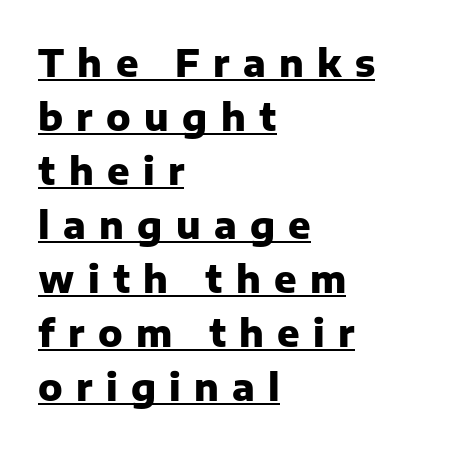
{"serif": "no", "italic": "no", "bold": "yes", "weight": "heavy", "width": "normal", "stroke_contrast": "low", "x_height": "medium", "monospaced": "no", "underline": "yes", "align": "left", "line_spacing": "normal", "line_spacing_ratio": 1.46, "letter_spacing": "wide", "letter_spacing_em": 0.36, "glyph_px": 37}
